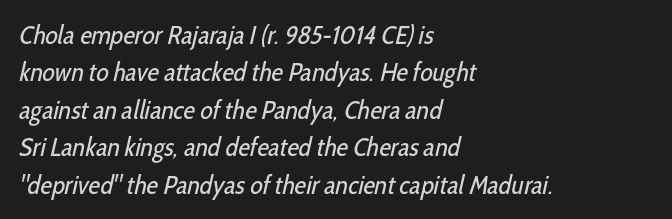
Q: Is the text bold? A: No.
Q: Is the text underlined? A: No.
Q: How is the paragraph aligned? A: Left-aligned.
Q: Is the spacing between letters normal or unusually wide? A: Normal.
Q: Is the spacing between lines tight, normal or loose? A: Normal.
